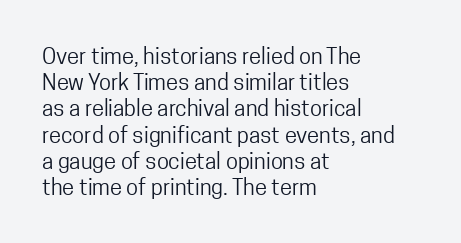
Q: Is the text bold? A: No.
Q: Is the text italic (slanted)? A: No, it is upright.
Q: Is the text underlined? A: No.
Q: How is the paragraph aligned? A: Left-aligned.
Q: Is the spacing between letters normal or unusually wide? A: Normal.
